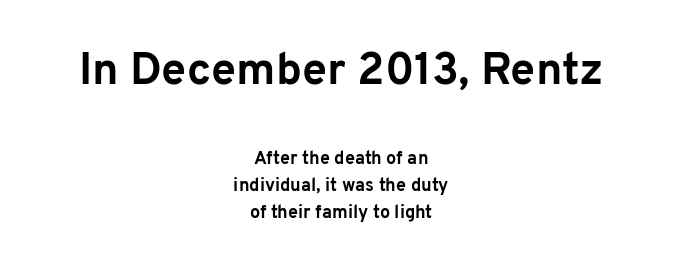
Q: Is the text bold? A: Yes.
Q: Is the text italic (slanted)? A: No, it is upright.
Q: Is the typeface a serif or a sans-serif typeface? A: Sans-serif.
Q: Is the text underlined? A: No.
Q: How is the paragraph aligned? A: Centered.
Q: Is the spacing between letters normal or unusually wide? A: Normal.
Q: Is the spacing between lines tight, normal or loose? A: Normal.
Q: Which block of text is set in a larger size, the first (top) or the second (bottom)? A: The first (top) one.
Q: Width (condensed, normal, or wide)? A: Normal.
Q: Stroke contrast? A: Low.
Q: x-height? A: Medium.
Q: Monospaced? A: No.
